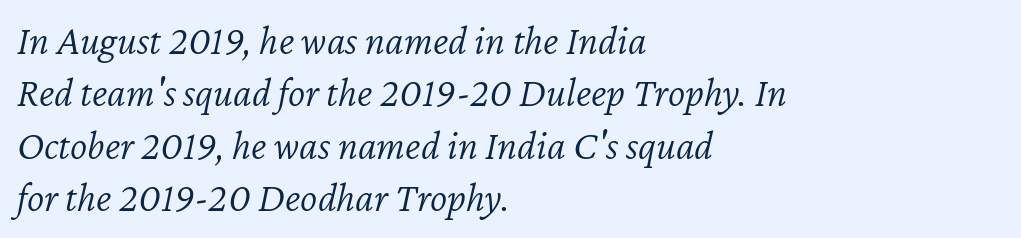
The cut favours lightness, reaching ordinary text weight at its darkest. Standard letterfit; no display-style spreading of the glyphs. The face used here is proportionally spaced, like ordinary book or web type. A student would call this left alignment; a typographer would say flush left, rag right. If you measured baseline to baseline, you'd find a middling distance. A clean baseline with only descenders dipping below it.
